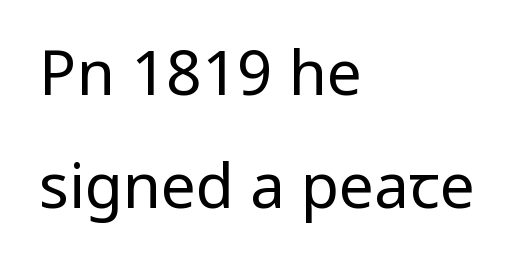
The image shows 62 px regular-weight, condensed sans-serif type, upright; set left-aligned, line spacing 1.82x, normal letter spacing, not underlined; low stroke contrast and a large x-height.
